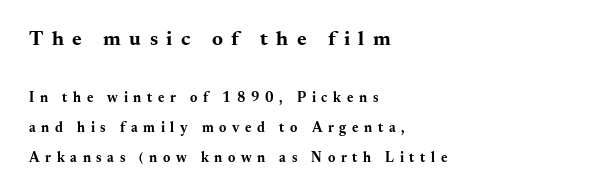
Substantial extra tracking has been applied to these lines. Does the copy run flush right? No — it runs flush left. A bare baseline throughout the passage. Every letter is thick-stroked: bold, no question. The passage shown stacks its lines with a broad gap.
